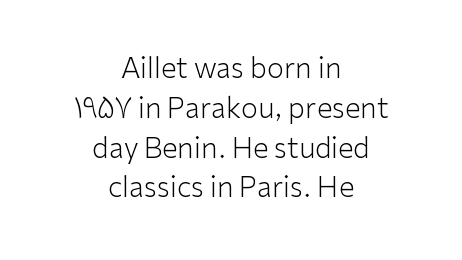
Q: Is the text bold? A: No.
Q: Is the text italic (slanted)? A: No, it is upright.
Q: Is the typeface a serif or a sans-serif typeface? A: Sans-serif.
Q: Is the text underlined? A: No.
Q: How is the paragraph aligned? A: Centered.
Q: Is the spacing between letters normal or unusually wide? A: Normal.
Q: Is the spacing between lines tight, normal or loose? A: Normal.
Q: Width (condensed, normal, or wide)? A: Normal.
Q: Stroke contrast? A: Low.
Q: x-height? A: Medium.
Q: Monospaced? A: No.
